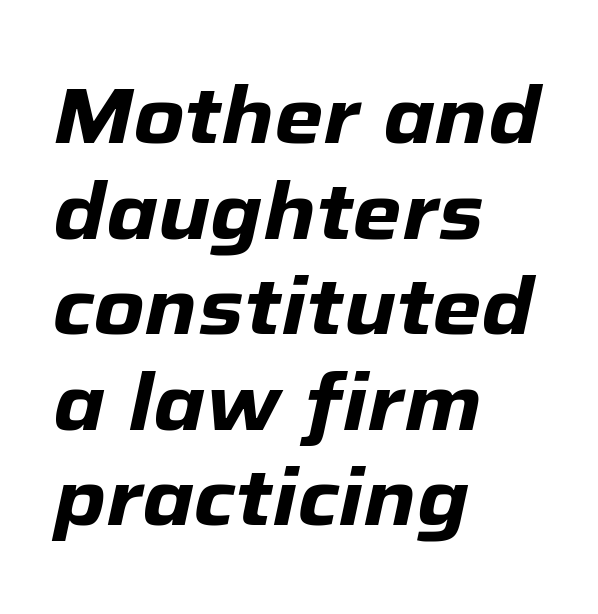
{"italic": "yes", "lean": "right", "slant_degrees": 12, "bold": "yes", "weight": "heavy", "width": "normal", "stroke_contrast": "low", "x_height": "medium", "monospaced": "no", "underline": "no", "align": "left", "line_spacing_ratio": 1.21, "letter_spacing": "normal", "letter_spacing_em": 0.0, "glyph_px": 79}
